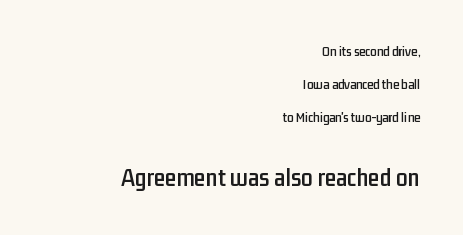
Q: Is the text italic (slanted)? A: No, it is upright.
Q: Is the text underlined? A: No.
Q: How is the paragraph aligned? A: Right-aligned.
Q: Is the spacing between letters normal or unusually wide? A: Normal.
Q: Is the spacing between lines tight, normal or loose? A: Loose.
Q: Which block of text is set in a larger size, the first (top) or the second (bottom)? A: The second (bottom) one.
